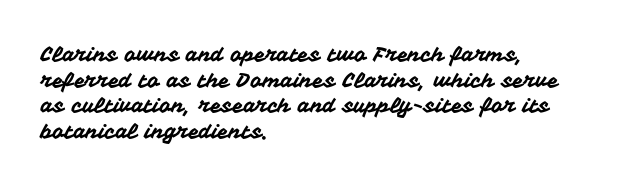
{"underline": "no", "align": "left", "line_spacing": "normal", "line_spacing_ratio": 1.28, "letter_spacing": "normal", "letter_spacing_em": 0.0, "glyph_px": 20}
